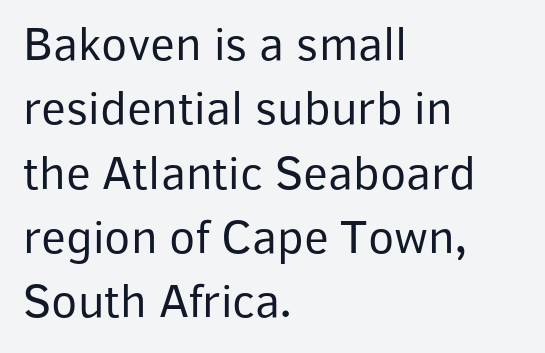
The image shows 48 px regular-weight sans-serif type, upright; set left-aligned, normal line spacing (1.34x), normal letter spacing, not underlined; low stroke contrast and a medium x-height.
